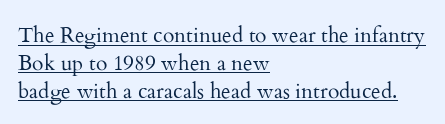
No extra ink here — the face is not bold. The line texture is even and compact thanks to regular tracking. The rendered words wear a rule along their underside. You can tell it's not italic because the verticals are truly vertical. Normally led — the rows are evenly, conventionally spaced.
